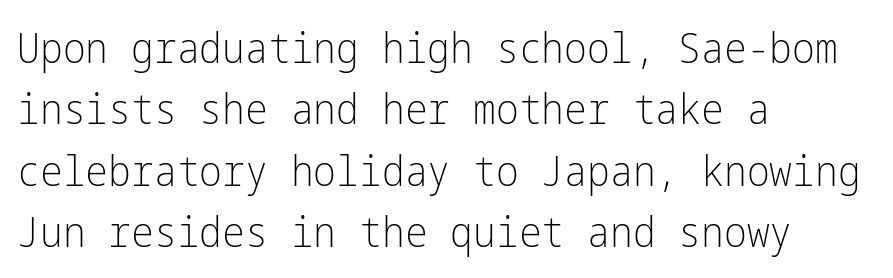
Each stroke keeps to a modest, everyday thickness or less. The passage shown has conventional tracking throughout. To sum up the face: it is a sans, with no serifs. Any mark beneath the type? The region is blank. Honestly, the row spacing looks completely unremarkable.
